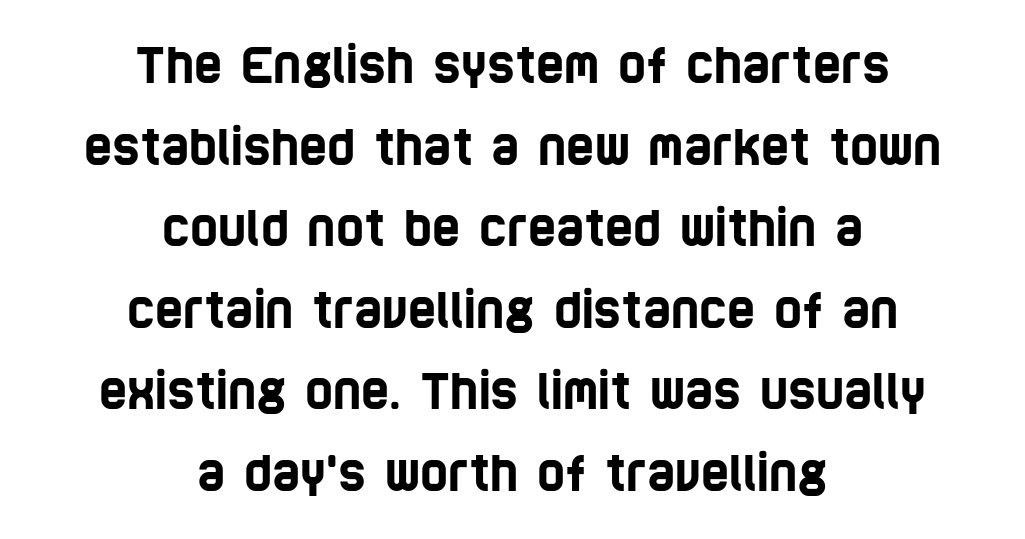
Q: Is the typeface a serif or a sans-serif typeface? A: Sans-serif.
Q: Is the text underlined? A: No.
Q: How is the paragraph aligned? A: Centered.
Q: Is the spacing between letters normal or unusually wide? A: Normal.
Q: Is the spacing between lines tight, normal or loose? A: Normal.
Q: Width (condensed, normal, or wide)? A: Condensed.
Q: Stroke contrast? A: Low.
Q: x-height? A: Large.
Q: Monospaced? A: No.
